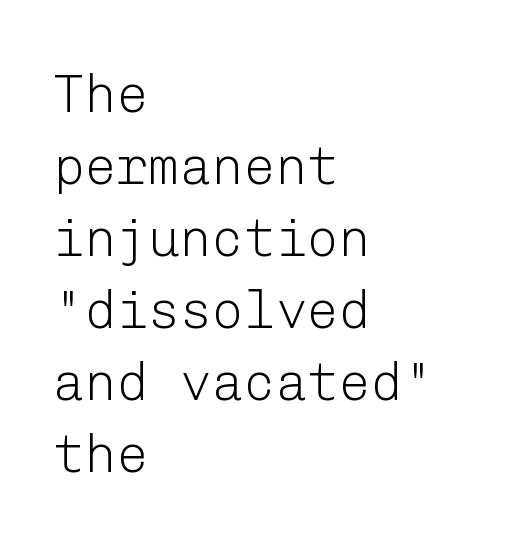
Ordinary non-slanted type is in use. Caption: standard tracking, unaltered. Stems here are at most as thick as an everyday book face. The ragged edge is on the right, which tells us the setting is flush left. Anything drawn beneath the words? Only blank space. Students, observe: this is what conventionally led text looks like.
